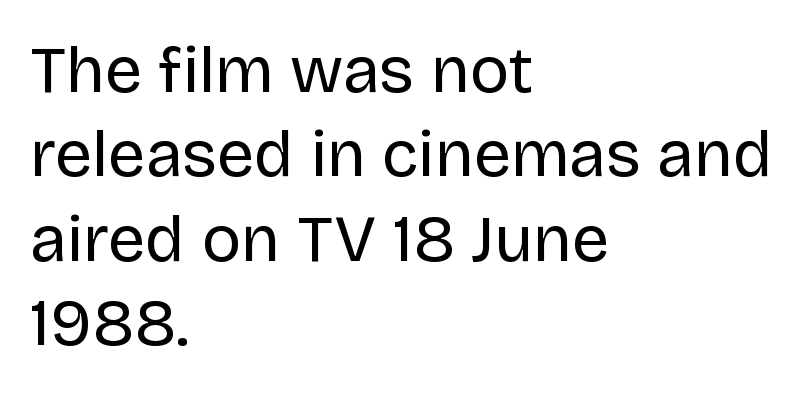
The paragraph shown leans on its left margin. This is the regular roman posture of the typeface. The face used here is proportionally spaced, like ordinary book or web type. The foot of each line stays bare and open.
